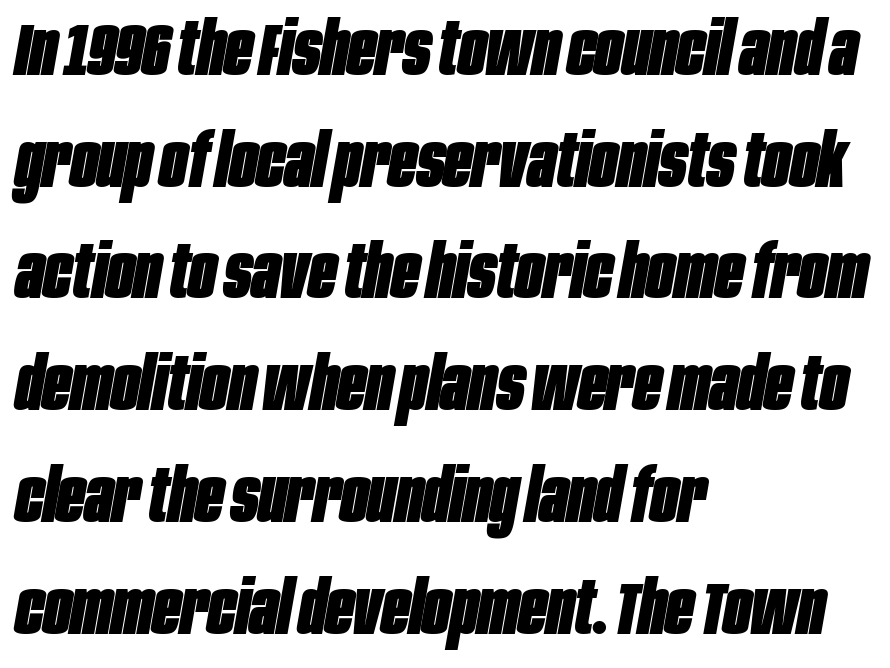
The image shows 74 px heavy, condensed type, italic (leaning right); set left-aligned, normal line spacing (1.51x), normal letter spacing, not underlined; low stroke contrast and a large x-height.
